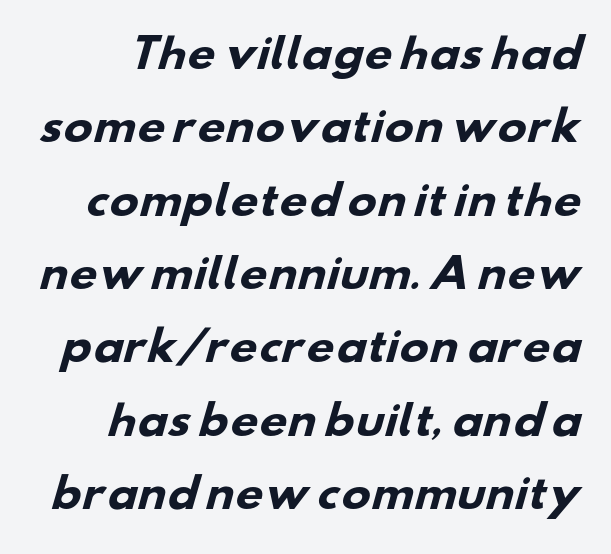
Q: Is the text bold? A: Yes.
Q: Is the typeface a serif or a sans-serif typeface? A: Sans-serif.
Q: Is the text underlined? A: No.
Q: Is the spacing between letters normal or unusually wide? A: Normal.
Q: Width (condensed, normal, or wide)? A: Wide.
Q: Stroke contrast? A: Low.
Q: x-height? A: Small.
Q: Monospaced? A: No.
